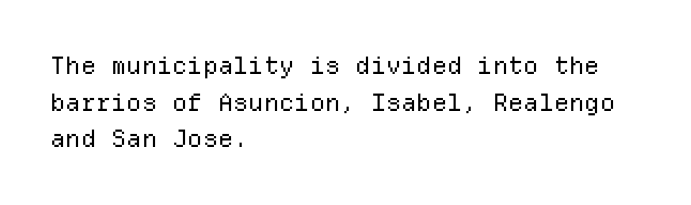
{"italic": "no", "bold": "no", "underline": "no", "align": "left", "line_spacing": "normal", "line_spacing_ratio": 1.53, "letter_spacing": "normal", "letter_spacing_em": 0.0, "glyph_px": 24}
